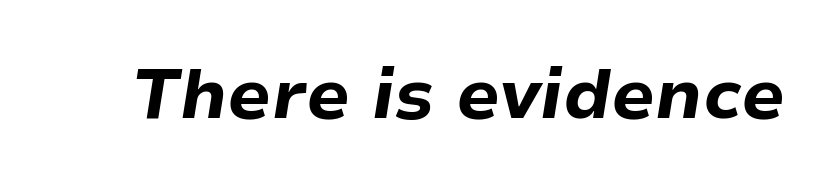
{"italic": "yes", "lean": "right", "slant_degrees": 9, "bold": "yes", "weight": "bold", "width": "normal", "stroke_contrast": "low", "x_height": "medium", "monospaced": "no", "underline": "no", "letter_spacing": "normal", "letter_spacing_em": 0.0, "glyph_px": 70}
